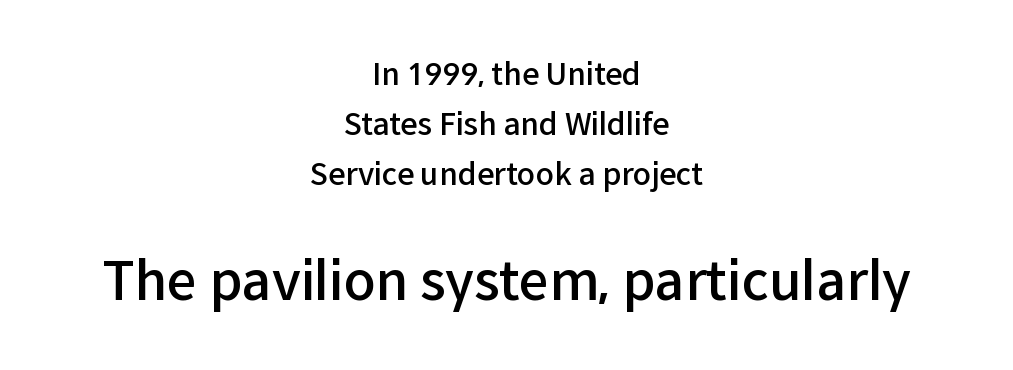
Honestly, the row spacing looks completely unremarkable. Each letter's strokes conclude bluntly, with no projecting serifs. Line starts and ends both wander, symmetrically. Type size steps up from the first block to the second. Every stem runs plumb, perpendicular to the baseline.
